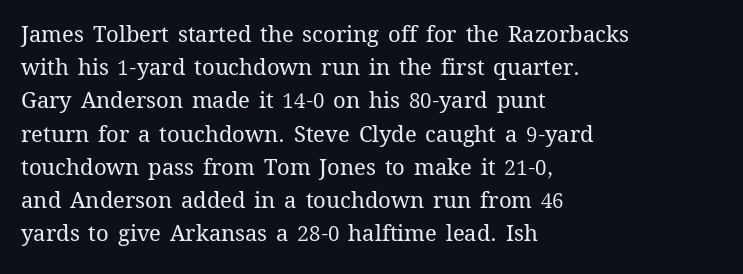
{"italic": "no", "bold": "no", "underline": "no", "align": "left", "line_spacing": "normal", "line_spacing_ratio": 1.51, "letter_spacing": "normal", "letter_spacing_em": 0.0, "glyph_px": 22}
